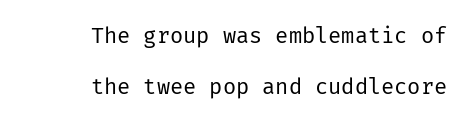
{"italic": "no", "bold": "no", "underline": "no", "align": "right", "line_spacing": "loose", "line_spacing_ratio": 2.34, "letter_spacing": "normal", "letter_spacing_em": 0.0, "glyph_px": 22}
